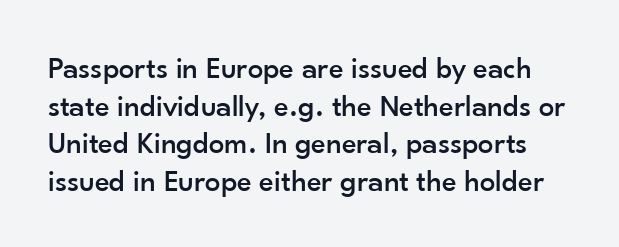
{"serif": "no", "italic": "no", "width": "normal", "stroke_contrast": "low", "x_height": "small", "monospaced": "no", "underline": "no", "line_spacing_ratio": 1.21, "letter_spacing": "normal", "letter_spacing_em": 0.0, "glyph_px": 31}
